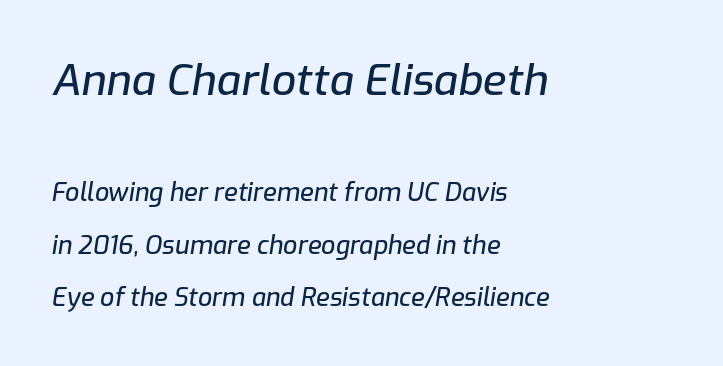
The image shows 43 px text type, italic (leaning right); set left-aligned, loose line spacing (2.09x), normal letter spacing, not underlined; the first (top) block is 1.72x larger; low stroke contrast and a medium x-height.
